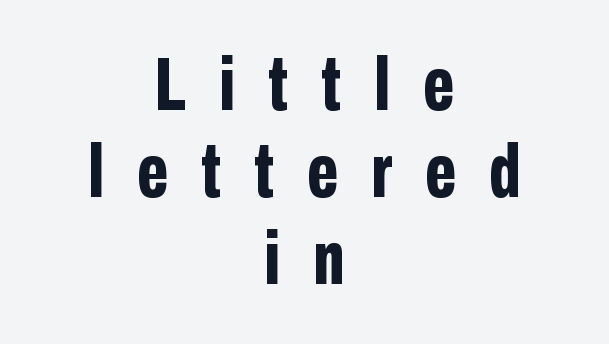
The image shows 75 px bold, condensed sans-serif type, upright; set centered, line spacing 1.16x, unusually wide letter spacing (+0.44 em), not underlined; low stroke contrast and a medium x-height.
